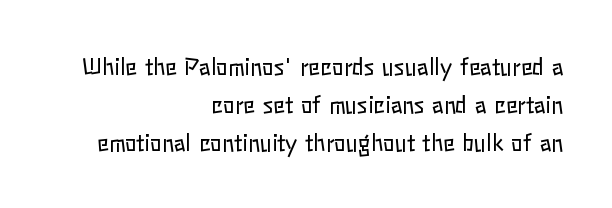
The image shows 22 px text type, upright; set right-aligned, line spacing 1.73x, normal letter spacing, not underlined.
